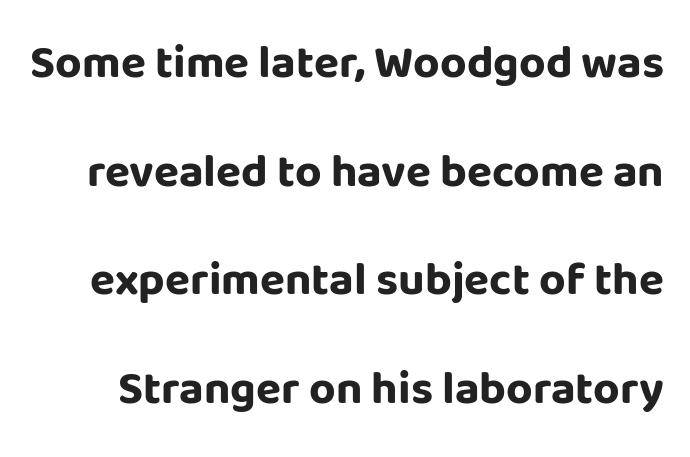
I'd call this a sans setting — the letters go barefoot. Each letter keeps its own natural width here, so spacing adapts to shape. Line spacing here is loose. Each word holds together tightly as a unit, with standard inter-letter gaps.
